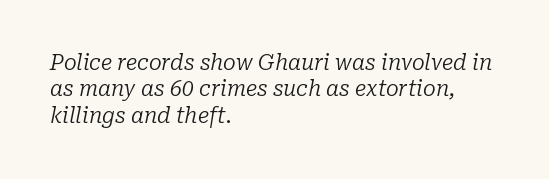
The image shows 21 px text type, italic (leaning right); set left-aligned, normal line spacing (1.26x), normal letter spacing, not underlined.
